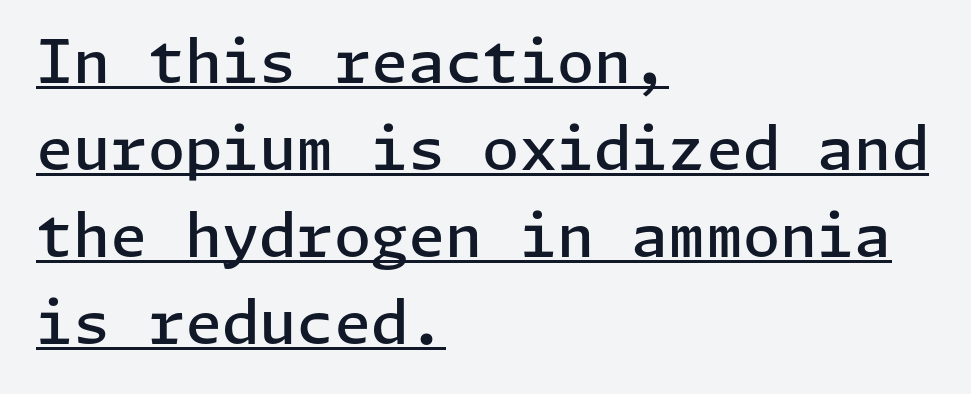
The image shows 60 px semibold sans-serif type, upright; set left-aligned, normal line spacing (1.45x), normal letter spacing, underlined; low stroke contrast and a medium x-height.
